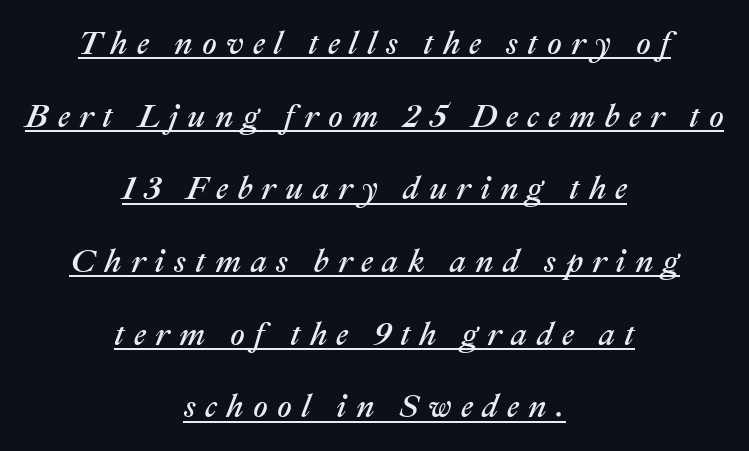
{"italic": "yes", "lean": "right", "slant_degrees": 22, "width": "normal", "stroke_contrast": "medium", "x_height": "medium", "monospaced": "no", "underline": "yes", "align": "center", "line_spacing": "loose", "line_spacing_ratio": 2.27, "letter_spacing": "wide", "letter_spacing_em": 0.29, "glyph_px": 32}
